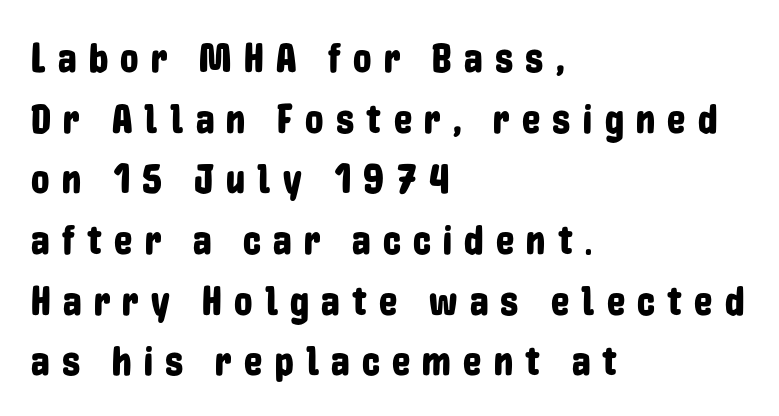
The image shows 41 px condensed sans-serif type, upright; set left-aligned, normal line spacing (1.48x), unusually wide letter spacing (+0.3 em), not underlined; low stroke contrast and a medium x-height.
